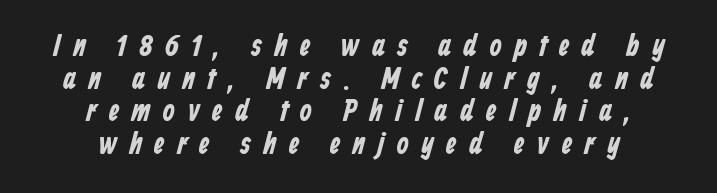
{"serif": "no", "bold": "yes", "weight": "bold", "width": "condensed", "stroke_contrast": "low", "x_height": "medium", "monospaced": "no", "underline": "no", "align": "center", "line_spacing": "tight", "line_spacing_ratio": 1.05, "letter_spacing": "wide", "letter_spacing_em": 0.4, "glyph_px": 31}
